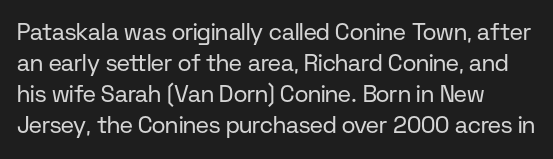
Posture: upright roman. The ragged edge is on the right, which tells us the setting is flush left. Reading down the column, the eye jumps a familiar distance to each next line. The specimen omits any rule beneath the text block's lines. The face looks like a standard text weight, possibly lighter.
